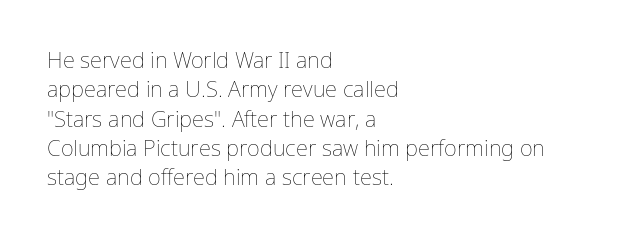
Caption: face not bold, strokes unweighted. Whoever set this chose a conventional vertical rhythm. This sample uses plain, unmodified letter spacing. The lettering stays uniformly vertical, giving the passage a roman look. Rule under the text: the space is simply empty.
